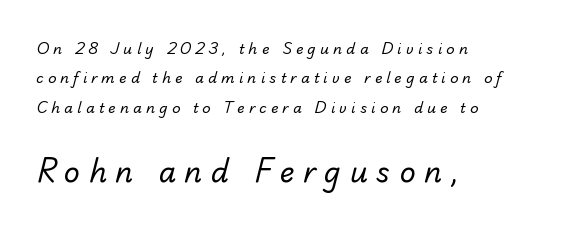
Q: Is the text bold? A: No.
Q: Is the typeface a serif or a sans-serif typeface? A: Sans-serif.
Q: Is the text underlined? A: No.
Q: How is the paragraph aligned? A: Left-aligned.
Q: Is the spacing between letters normal or unusually wide? A: Unusually wide.
Q: Is the spacing between lines tight, normal or loose? A: Loose.
Q: Which block of text is set in a larger size, the first (top) or the second (bottom)? A: The second (bottom) one.
Q: Width (condensed, normal, or wide)? A: Normal.
Q: Stroke contrast? A: Low.
Q: x-height? A: Small.
Q: Monospaced? A: No.
